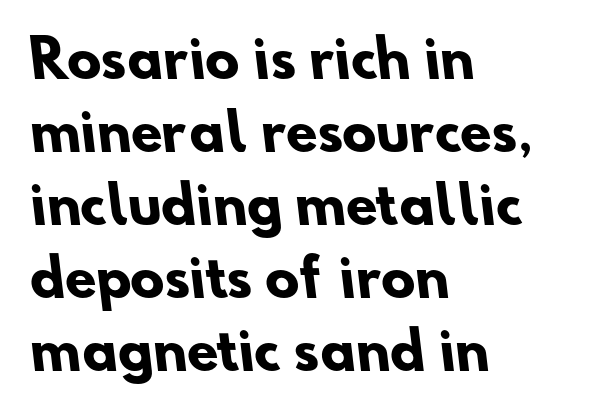
Q: Is the text bold? A: Yes.
Q: Is the typeface a serif or a sans-serif typeface? A: Sans-serif.
Q: Is the text underlined? A: No.
Q: How is the paragraph aligned? A: Left-aligned.
Q: Is the spacing between letters normal or unusually wide? A: Normal.
Q: Is the spacing between lines tight, normal or loose? A: Normal.
Q: Width (condensed, normal, or wide)? A: Normal.
Q: Stroke contrast? A: Low.
Q: x-height? A: Small.
Q: Monospaced? A: No.
